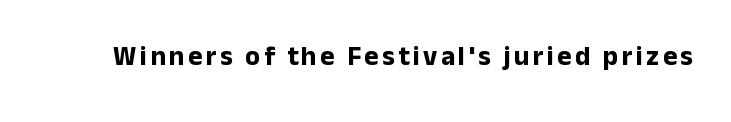
The image shows 27 px bold type, upright; set not underlined.
